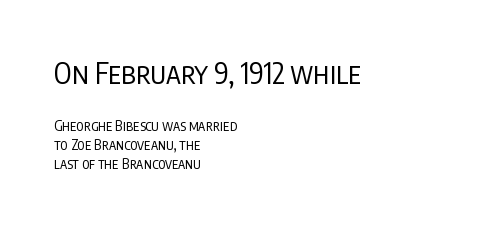
{"serif": "no", "italic": "no", "bold": "no", "weight": "regular", "width": "condensed", "stroke_contrast": "low", "x_height": "large", "monospaced": "no", "underline": "no", "align": "left", "line_spacing": "normal", "line_spacing_ratio": 1.35, "letter_spacing": "normal", "letter_spacing_em": 0.0, "larger_block": "first", "size_ratio": 2.07, "glyph_px": 29}
